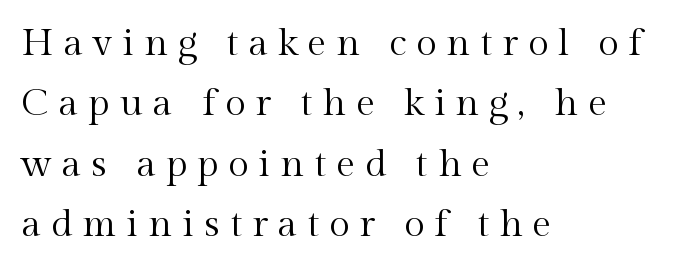
Q: Is the text bold? A: No.
Q: Is the text italic (slanted)? A: No, it is upright.
Q: Is the typeface a serif or a sans-serif typeface? A: Serif.
Q: Is the text underlined? A: No.
Q: How is the paragraph aligned? A: Left-aligned.
Q: Is the spacing between letters normal or unusually wide? A: Unusually wide.
Q: Is the spacing between lines tight, normal or loose? A: Normal.
Q: Width (condensed, normal, or wide)? A: Normal.
Q: x-height? A: Medium.
Q: Monospaced? A: No.
